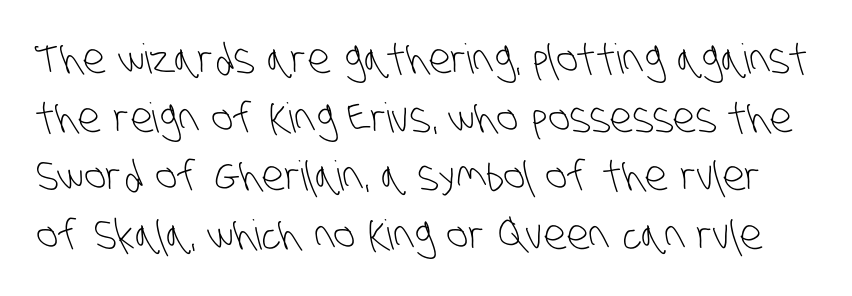
{"serif": "no", "bold": "no", "weight": "light", "width": "condensed", "stroke_contrast": "low", "x_height": "large", "monospaced": "no", "underline": "no", "line_spacing": "normal", "line_spacing_ratio": 1.43, "letter_spacing": "normal", "letter_spacing_em": 0.0, "glyph_px": 41}
